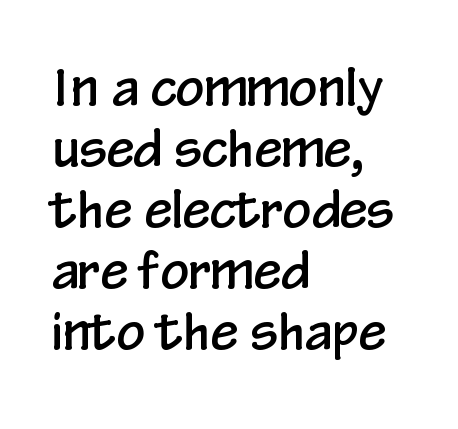
The setting favours the left margin, as ordinary paragraphs usually do. The rendering shows plain stroke endings on the letterforms — a sans-serif design. Any mark beneath the type? The region is blank. This sample has the flowing, uneven cadence of proportional lettering.
